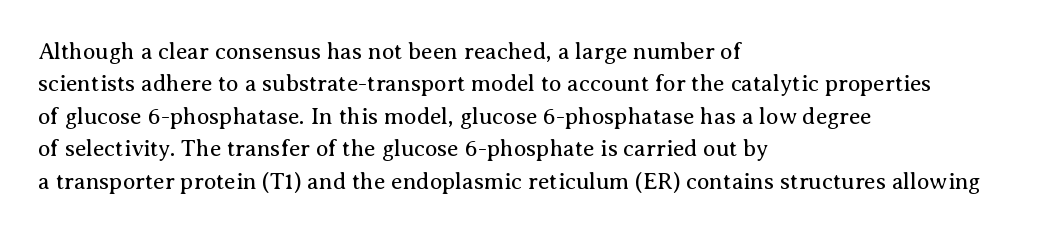
The tracking reads as untouched default to a designer's eye. Layout note: lines flush left. Students, observe: this is what conventionally led text looks like. Underline: absent.
